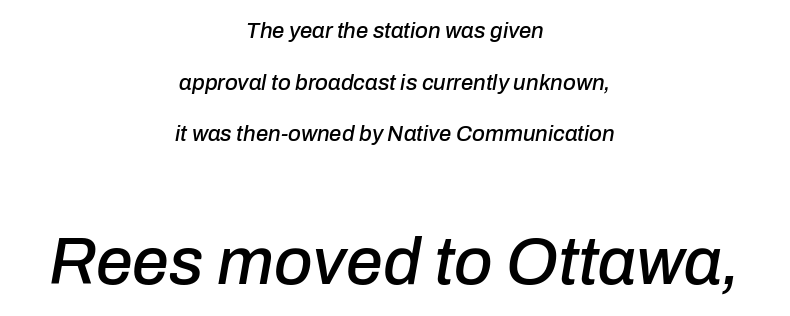
Q: Is the text italic (slanted)? A: Yes, it leans right by about 10 degrees.
Q: Is the text underlined? A: No.
Q: How is the paragraph aligned? A: Centered.
Q: Is the spacing between letters normal or unusually wide? A: Normal.
Q: Is the spacing between lines tight, normal or loose? A: Loose.
Q: Which block of text is set in a larger size, the first (top) or the second (bottom)? A: The second (bottom) one.
Q: Width (condensed, normal, or wide)? A: Normal.
Q: Stroke contrast? A: Low.
Q: x-height? A: Medium.
Q: Monospaced? A: No.
